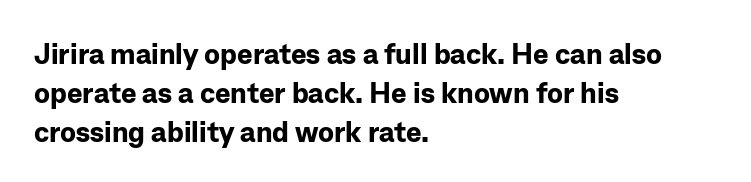
The designer left line spacing at the default. Letters rest on an invisible, unmarked baseline. The compositor pushed each line to the left boundary. The type sits square on the baseline with zero lean. No feet cap the strokes, marking this as sans-serif type.
